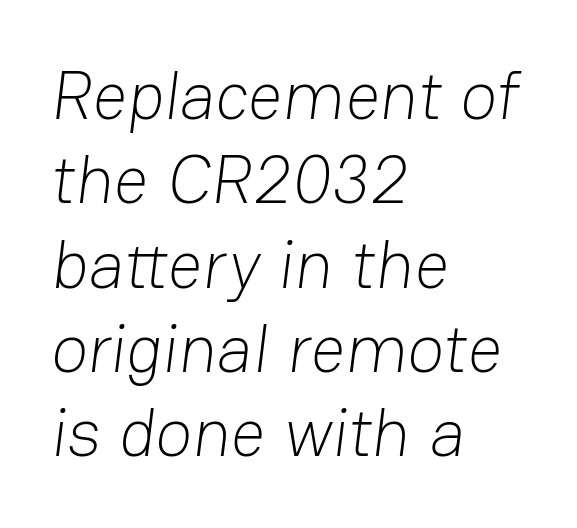
{"serif": "no", "bold": "no", "weight": "light", "width": "normal", "stroke_contrast": "low", "x_height": "medium", "monospaced": "no", "underline": "no", "align": "left", "line_spacing_ratio": 1.24, "letter_spacing": "normal", "letter_spacing_em": 0.0, "glyph_px": 68}
